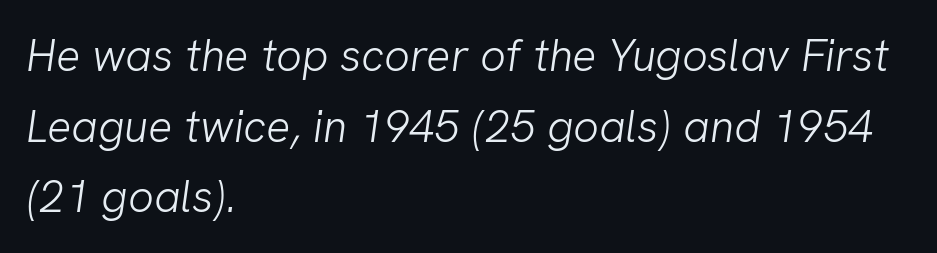
The image shows 45 px light sans-serif type; set left-aligned, normal line spacing (1.57x), normal letter spacing, not underlined; low stroke contrast and a medium x-height.
